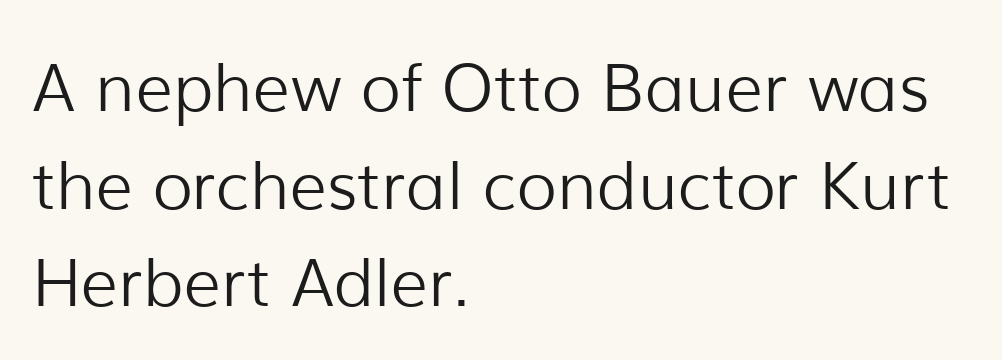
If you drew a line through each stem, it would be perfectly vertical. The face looks like a standard text weight, possibly lighter. Rows of type keep a routine distance in the vertical direction. A classic flush-left, rag-right setting is used for this passage. Nobody drew a line under any word here.
